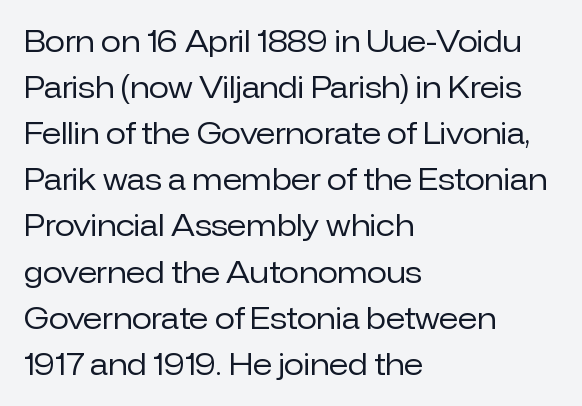
{"serif": "no", "italic": "no", "bold": "no", "weight": "regular", "width": "normal", "stroke_contrast": "low", "x_height": "medium", "monospaced": "no", "underline": "no", "align": "left", "line_spacing": "normal", "line_spacing_ratio": 1.59, "letter_spacing": "normal", "letter_spacing_em": 0.0, "glyph_px": 29}
